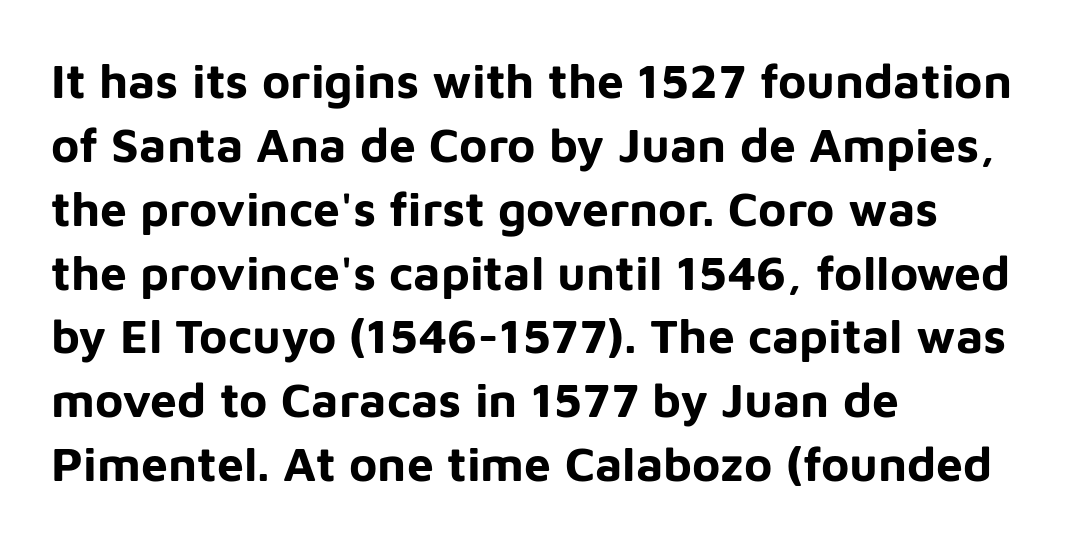
The image shows 48 px bold sans-serif type, upright; set left-aligned, normal line spacing (1.33x), normal letter spacing, not underlined; low stroke contrast and a medium x-height.
